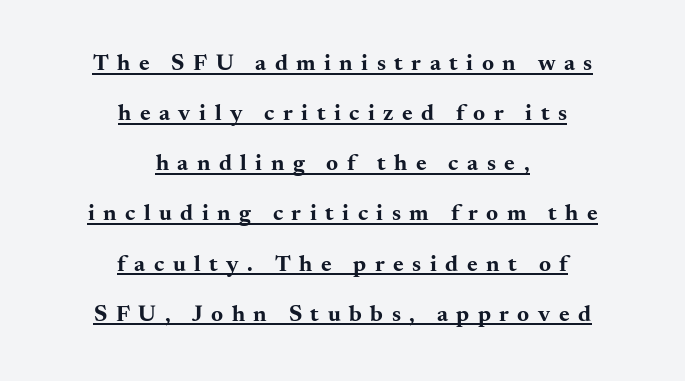
The paragraph shown floats in the horizontal middle. Does the weight exceed regular? Yes, all the way to bold. Underlined type. The specimen reads as upright at a glance. Honestly, the letter spacing is so wide it's the main thing you notice. Airy leading.
